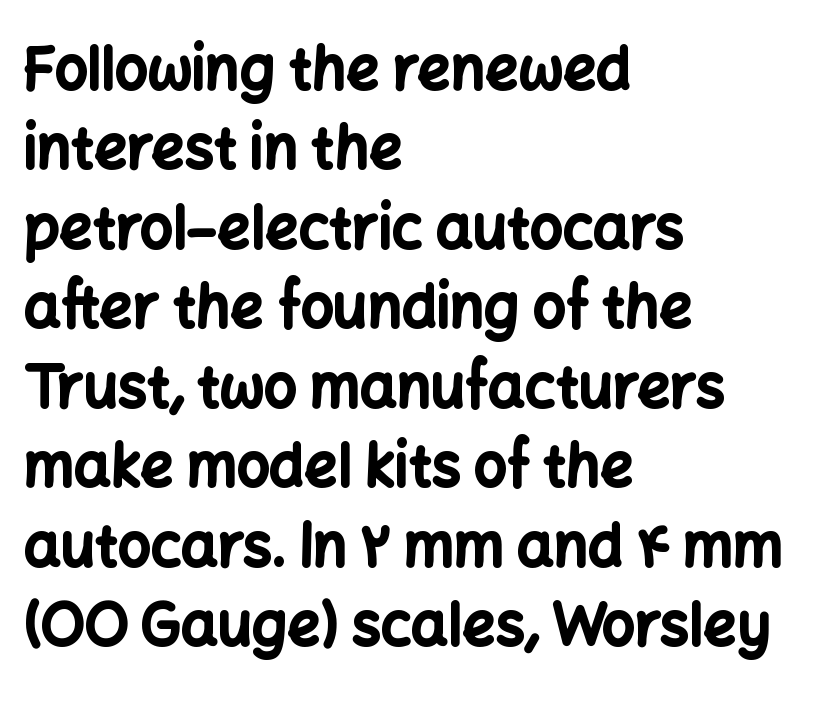
Q: Is the text bold? A: Yes.
Q: Is the text italic (slanted)? A: No, it is upright.
Q: Is the typeface a serif or a sans-serif typeface? A: Sans-serif.
Q: Is the text underlined? A: No.
Q: How is the paragraph aligned? A: Left-aligned.
Q: Is the spacing between letters normal or unusually wide? A: Normal.
Q: Is the spacing between lines tight, normal or loose? A: Normal.
Q: Width (condensed, normal, or wide)? A: Normal.
Q: Stroke contrast? A: Low.
Q: x-height? A: Medium.
Q: Monospaced? A: No.
